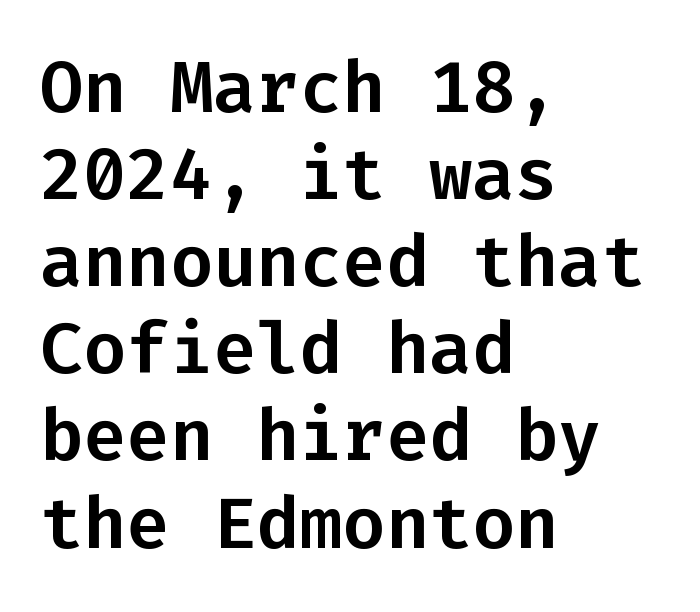
Tracking value appears to be zero — textbook default spacing. You can tell it's not italic because the verticals are truly vertical. Underline: absent. Monospaced: the letters line up in strict vertical columns. A sans-serif font was chosen for this passage. The compositor pushed each line to the left boundary.
